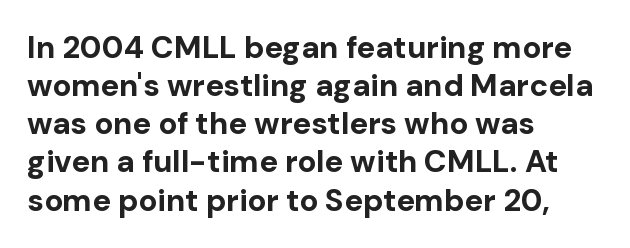
Q: Is the text bold? A: Yes.
Q: Is the text italic (slanted)? A: No, it is upright.
Q: Is the typeface a serif or a sans-serif typeface? A: Sans-serif.
Q: Is the text underlined? A: No.
Q: How is the paragraph aligned? A: Left-aligned.
Q: Is the spacing between letters normal or unusually wide? A: Normal.
Q: Width (condensed, normal, or wide)? A: Normal.
Q: Stroke contrast? A: Low.
Q: x-height? A: Medium.
Q: Monospaced? A: No.
